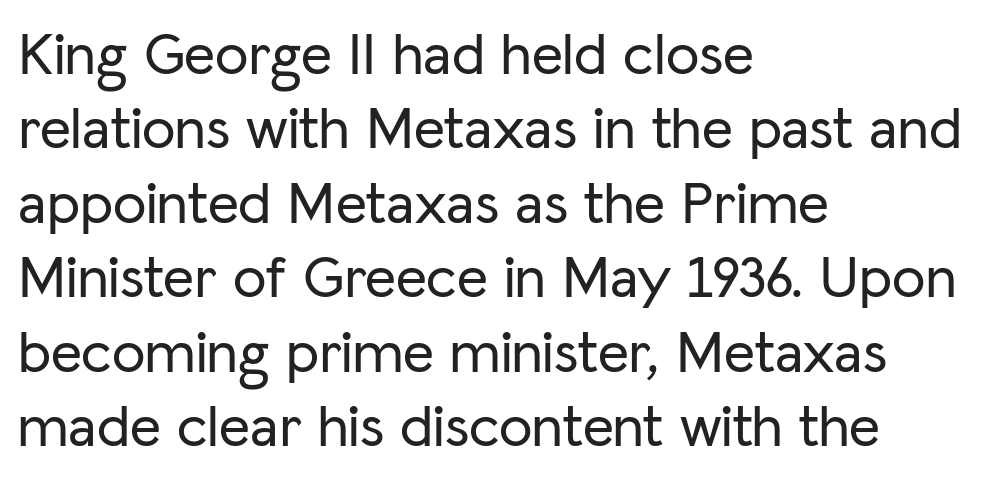
Q: Is the text italic (slanted)? A: No, it is upright.
Q: Is the typeface a serif or a sans-serif typeface? A: Sans-serif.
Q: Is the text underlined? A: No.
Q: How is the paragraph aligned? A: Left-aligned.
Q: Is the spacing between letters normal or unusually wide? A: Normal.
Q: Width (condensed, normal, or wide)? A: Normal.
Q: Stroke contrast? A: Low.
Q: x-height? A: Medium.
Q: Monospaced? A: No.
